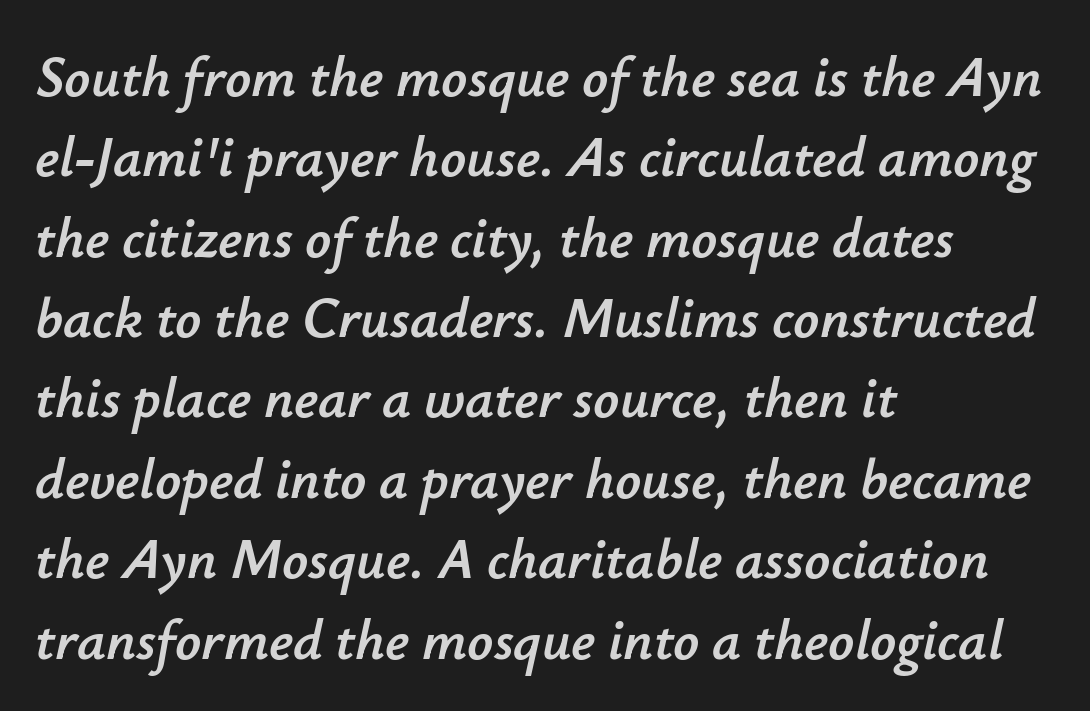
{"italic": "yes", "lean": "right", "slant_degrees": 12, "width": "normal", "stroke_contrast": "low", "x_height": "small", "monospaced": "no", "underline": "no", "align": "left", "line_spacing": "normal", "line_spacing_ratio": 1.41, "letter_spacing": "normal", "letter_spacing_em": 0.0, "glyph_px": 57}
